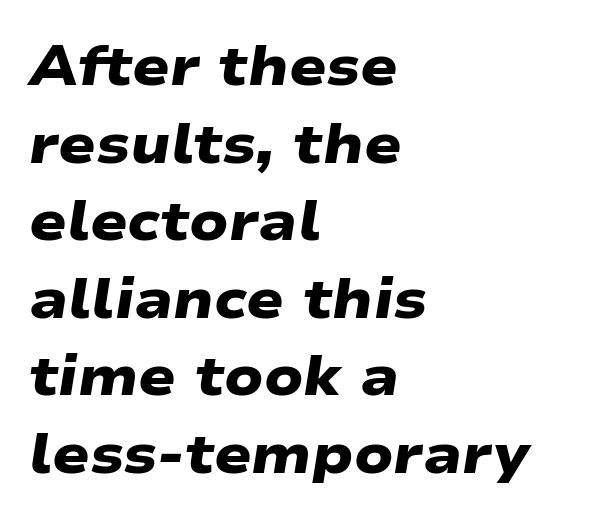
Honestly, the letter spacing is just normal — you wouldn't notice it. The baseline area is clear. Character widths vary here, with narrow letters taking less room than wide ones. Layout note: lines flush left. What weight is shown? A full bold with thick strokes.
